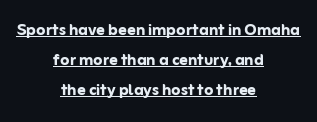
Q: Is the text bold? A: Yes.
Q: Is the text italic (slanted)? A: No, it is upright.
Q: Is the text underlined? A: Yes.
Q: How is the paragraph aligned? A: Centered.
Q: Is the spacing between letters normal or unusually wide? A: Normal.
Q: Is the spacing between lines tight, normal or loose? A: Normal.
